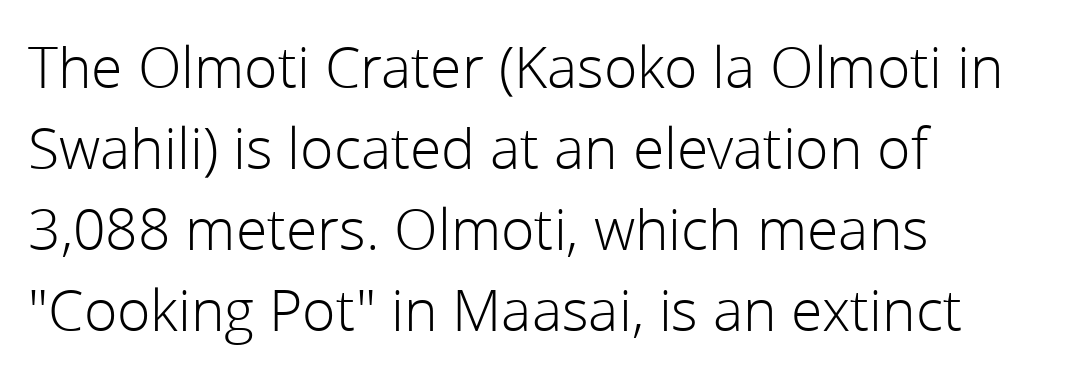
The image shows 57 px light sans-serif type, upright; set left-aligned, normal line spacing (1.42x), normal letter spacing, not underlined; low stroke contrast and a medium x-height.
